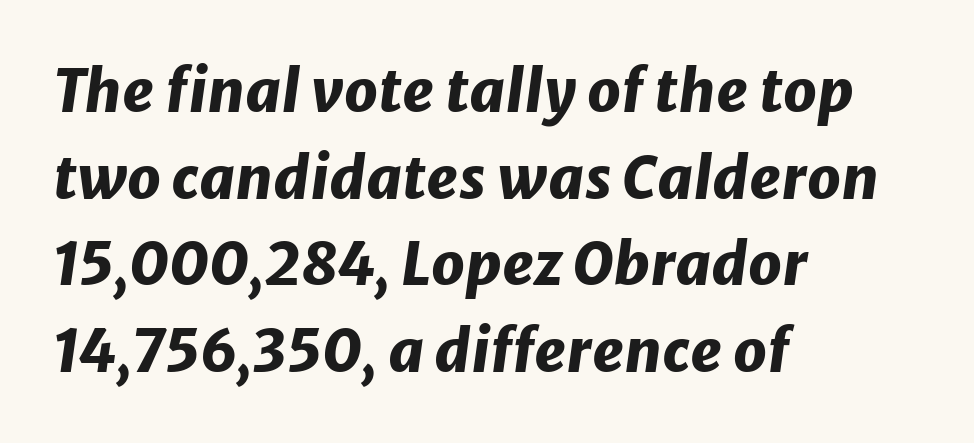
In terms of letterspacing, this is plain default setting. The rendering uses natural spacing where letterforms have individual widths. This rendering uses left alignment, leaving the right contour irregular. The leading is moderate, giving the passage an even texture.
